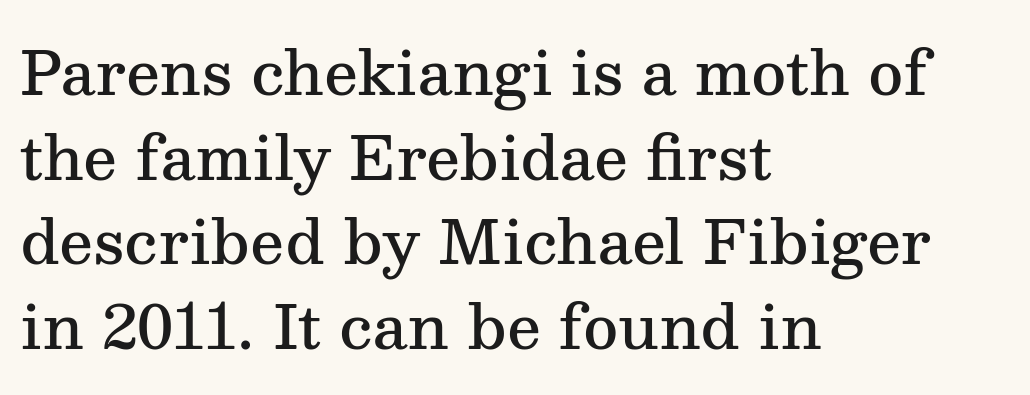
Q: Is the text bold? A: Semi-bold.
Q: Is the text italic (slanted)? A: No, it is upright.
Q: Is the typeface a serif or a sans-serif typeface? A: Serif.
Q: Is the text underlined? A: No.
Q: How is the paragraph aligned? A: Left-aligned.
Q: Is the spacing between letters normal or unusually wide? A: Normal.
Q: Is the spacing between lines tight, normal or loose? A: Normal.
Q: Width (condensed, normal, or wide)? A: Normal.
Q: Stroke contrast? A: Medium.
Q: x-height? A: Medium.
Q: Monospaced? A: No.
